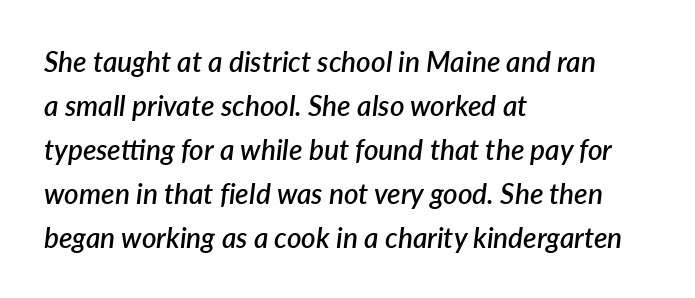
Q: Is the text bold? A: Semi-bold.
Q: Is the text italic (slanted)? A: Yes, it leans right by about 7 degrees.
Q: Is the text underlined? A: No.
Q: How is the paragraph aligned? A: Left-aligned.
Q: Is the spacing between letters normal or unusually wide? A: Normal.
Q: Is the spacing between lines tight, normal or loose? A: Normal.
Q: Width (condensed, normal, or wide)? A: Normal.
Q: Stroke contrast? A: Low.
Q: x-height? A: Medium.
Q: Monospaced? A: No.
